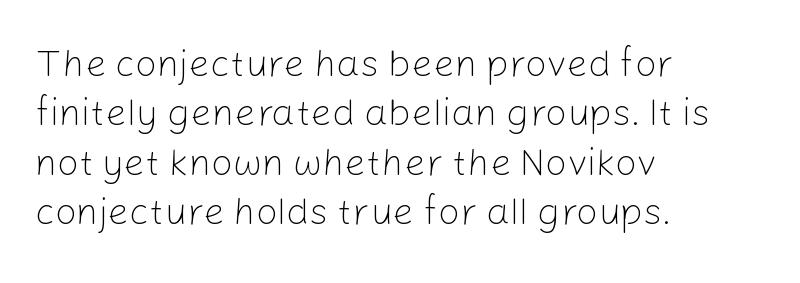
Q: Is the text bold? A: No.
Q: Is the text italic (slanted)? A: No, it is upright.
Q: Is the typeface a serif or a sans-serif typeface? A: Sans-serif.
Q: Is the text underlined? A: No.
Q: How is the paragraph aligned? A: Left-aligned.
Q: Is the spacing between letters normal or unusually wide? A: Normal.
Q: Is the spacing between lines tight, normal or loose? A: Normal.
Q: Width (condensed, normal, or wide)? A: Normal.
Q: Stroke contrast? A: Low.
Q: x-height? A: Medium.
Q: Monospaced? A: No.
